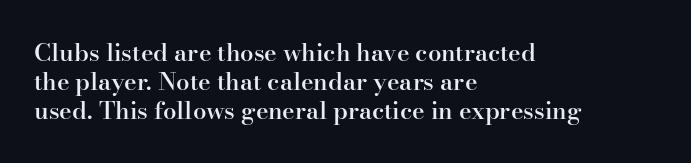
Q: Is the text bold? A: Semi-bold.
Q: Is the text italic (slanted)? A: No, it is upright.
Q: Is the text underlined? A: No.
Q: How is the paragraph aligned? A: Left-aligned.
Q: Is the spacing between letters normal or unusually wide? A: Normal.
